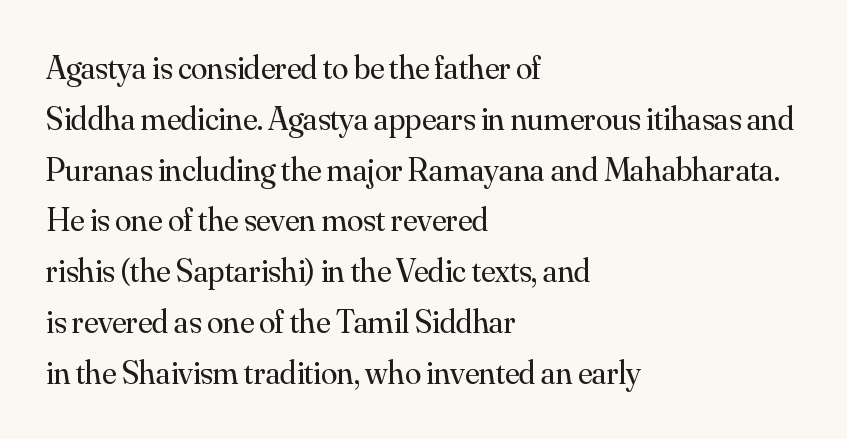
{"serif": "yes", "italic": "no", "bold": "no", "weight": "regular", "width": "normal", "stroke_contrast": "medium", "x_height": "small", "monospaced": "no", "underline": "no", "align": "left", "line_spacing": "normal", "line_spacing_ratio": 1.54, "letter_spacing": "normal", "letter_spacing_em": 0.0, "glyph_px": 33}
